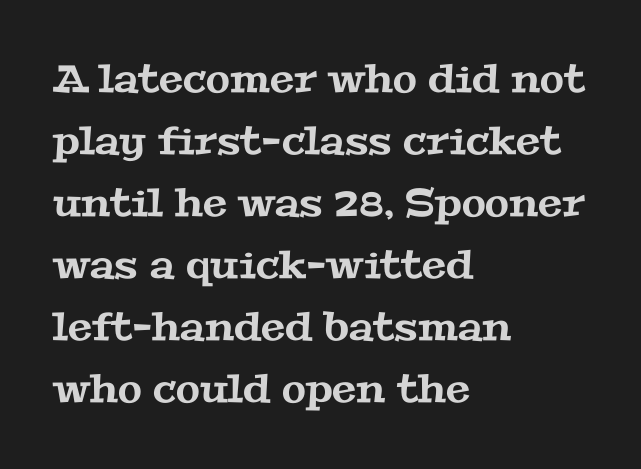
A classic flush-left, rag-right setting is used for this passage. Letterform terminals end in serifs throughout the passage. The letters advance in unequal steps, a hallmark of proportional type. What stands out about the letter spacing? Nothing — it is the standard amount. The foot of each line stays bare and open.
